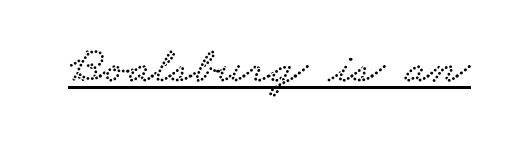
The image shows 52 px wide serif type; set normal letter spacing, underlined; low stroke contrast and a small x-height.
